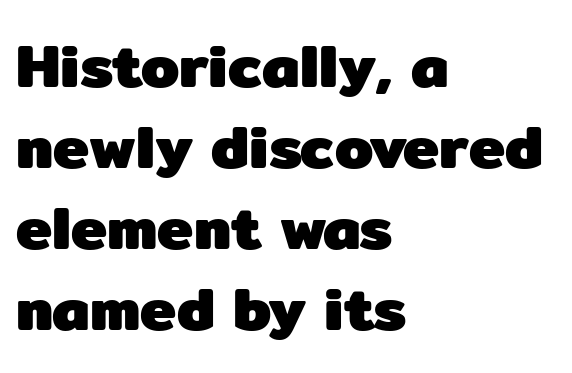
{"serif": "no", "italic": "no", "bold": "yes", "weight": "heavy", "width": "normal", "stroke_contrast": "low", "x_height": "medium", "monospaced": "no", "underline": "no", "align": "left", "line_spacing": "normal", "line_spacing_ratio": 1.33, "letter_spacing": "normal", "letter_spacing_em": 0.0, "glyph_px": 61}
